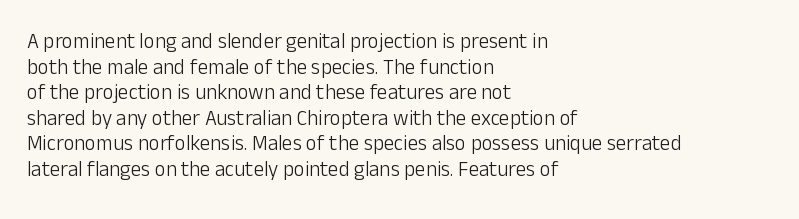
{"italic": "no", "bold": "no", "underline": "no", "align": "left", "line_spacing_ratio": 1.22, "letter_spacing": "normal", "letter_spacing_em": 0.0, "glyph_px": 21}
